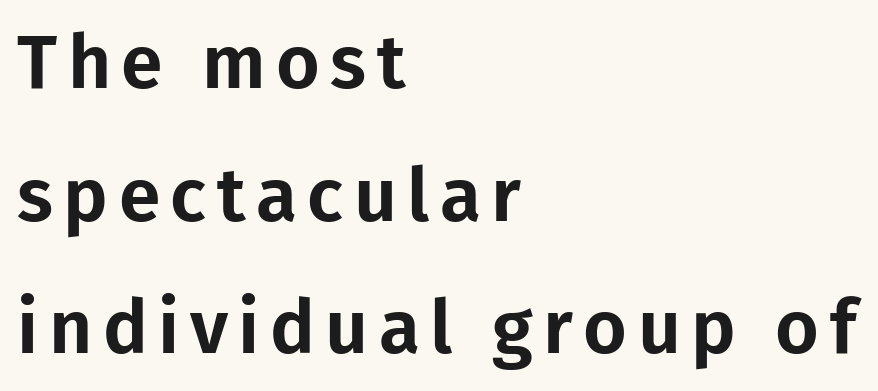
Do the characters align in a grid? No, the font is proportional. A student would call this left alignment; a typographer would say flush left, rag right. A clean baseline with only descenders dipping below it. Look at the bottom of the vertical strokes: they stop flat, with no serifs. In terms of posture, this sample is upright.
